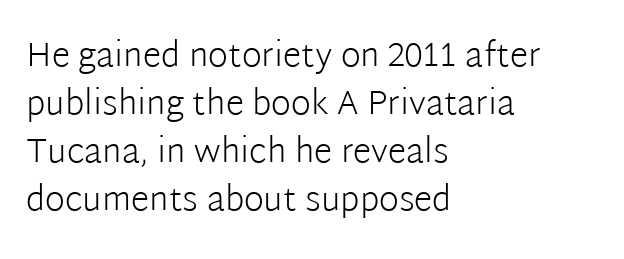
Look at the bottom of the vertical strokes: they stop flat, with no serifs. Just letters on the line, the space beneath them empty. Varying glyph widths throughout — classic text-font behaviour. Left-aligned paragraph, ragged on the right. Short note: letters normally spaced. The typesetting does not lean heavy: it is not bold.
